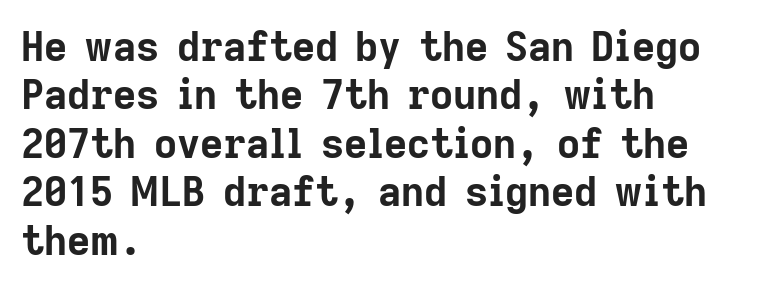
Reading down the block, your eye returns to a fixed left position each line. The letters carry no serifs — their stems end cleanly without finishing strokes. The passage shown is not underscored anywhere. Proportional: the letters do not fall into vertical columns. The typography opts for an upright posture over an oblique one.
